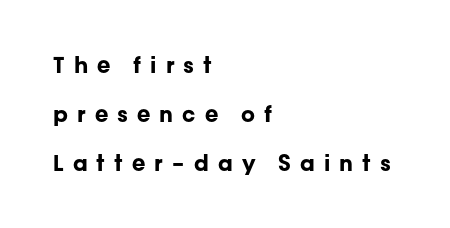
The image shows 22 px bold type, upright; set left-aligned, loose line spacing (2.23x), unusually wide letter spacing (+0.41 em), not underlined.
